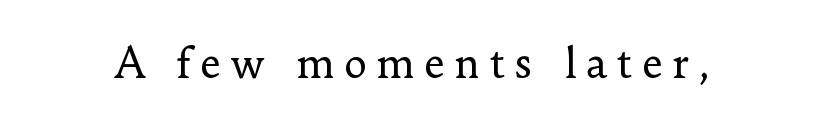
Ink coverage per letter is moderate at most. The passage shown is typed in a proportional face where columns would drift. Compared with typical body copy, the letter spacing here is much looser. The face used here is seriffed, in the tradition of book romans. This rendering features lettering with no underline. The letters stand straight up with perfectly vertical stems.
